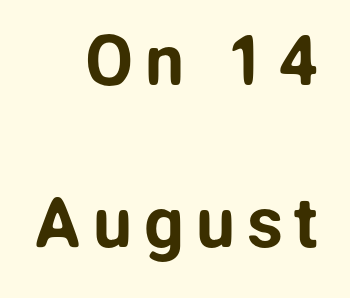
A sans-serif font was chosen for this passage. The zone under the glyphs is completely vacant. Vertically, the passage feels expansive, rows floating well apart. A flush-right, rag-left setting is used for this passage. It's the straight-up-and-down kind of type.
